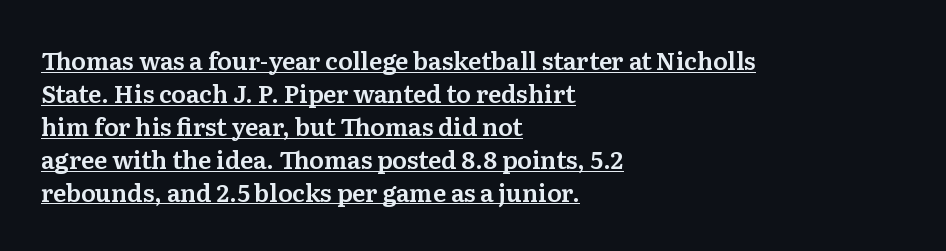
{"italic": "no", "underline": "yes", "align": "left", "line_spacing": "normal", "line_spacing_ratio": 1.37, "letter_spacing": "normal", "letter_spacing_em": 0.0, "glyph_px": 24}
